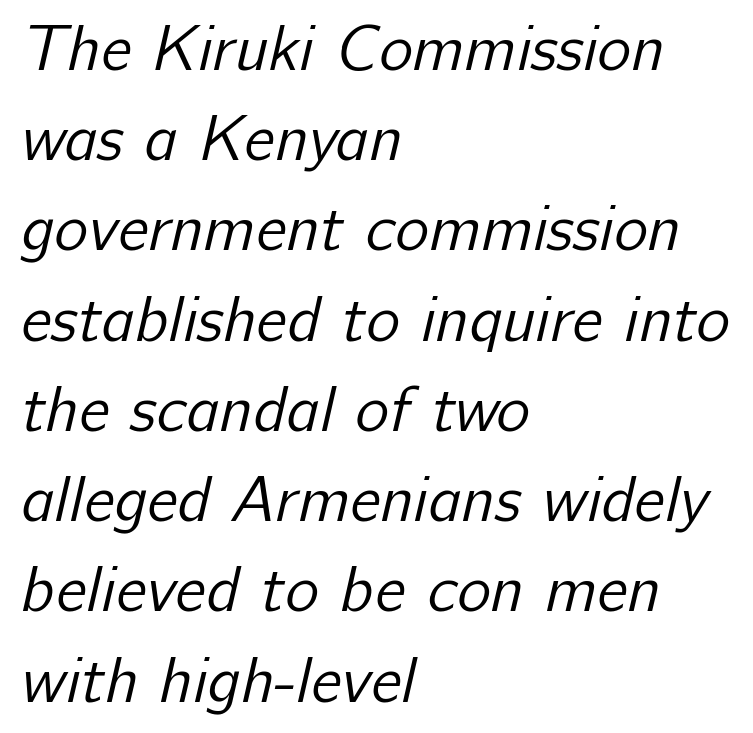
Q: Is the text bold? A: No.
Q: Is the typeface a serif or a sans-serif typeface? A: Sans-serif.
Q: Is the text underlined? A: No.
Q: How is the paragraph aligned? A: Left-aligned.
Q: Is the spacing between letters normal or unusually wide? A: Normal.
Q: Is the spacing between lines tight, normal or loose? A: Normal.
Q: Width (condensed, normal, or wide)? A: Normal.
Q: Stroke contrast? A: Low.
Q: x-height? A: Medium.
Q: Monospaced? A: No.
